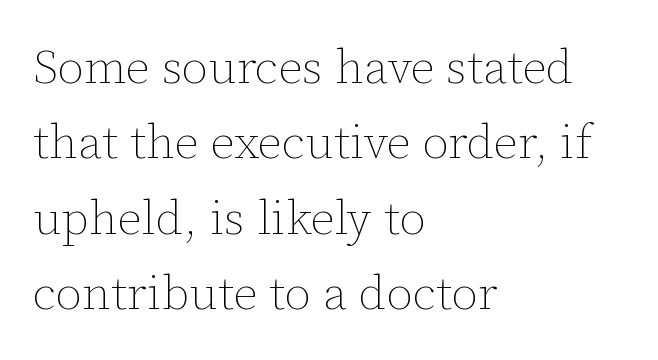
Q: Is the text bold? A: No.
Q: Is the text italic (slanted)? A: No, it is upright.
Q: Is the text underlined? A: No.
Q: How is the paragraph aligned? A: Left-aligned.
Q: Is the spacing between letters normal or unusually wide? A: Normal.
Q: Is the spacing between lines tight, normal or loose? A: Normal.
Q: Width (condensed, normal, or wide)? A: Normal.
Q: Stroke contrast? A: Low.
Q: x-height? A: Medium.
Q: Monospaced? A: No.
